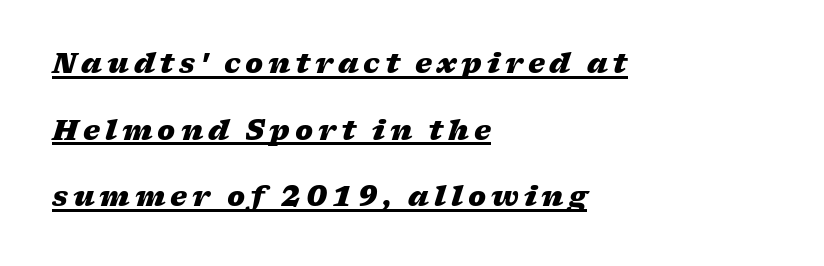
{"italic": "yes", "lean": "right", "slant_degrees": 17, "bold": "yes", "underline": "yes", "align": "left", "line_spacing": "loose", "line_spacing_ratio": 2.47, "glyph_px": 27}
